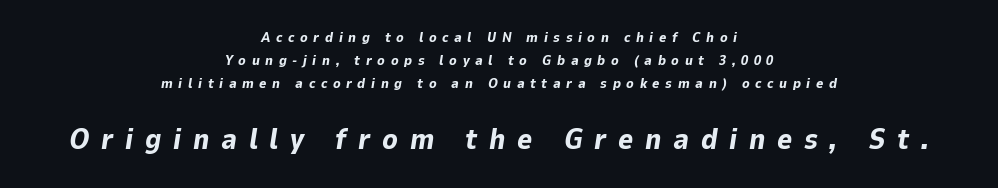
{"italic": "yes", "lean": "right", "slant_degrees": 9, "bold": "yes", "weight": "bold", "width": "normal", "stroke_contrast": "low", "x_height": "medium", "monospaced": "no", "underline": "no", "align": "center", "line_spacing": "normal", "line_spacing_ratio": 1.64, "letter_spacing": "wide", "letter_spacing_em": 0.4, "larger_block": "second", "size_ratio": 2.07, "glyph_px": 29}
